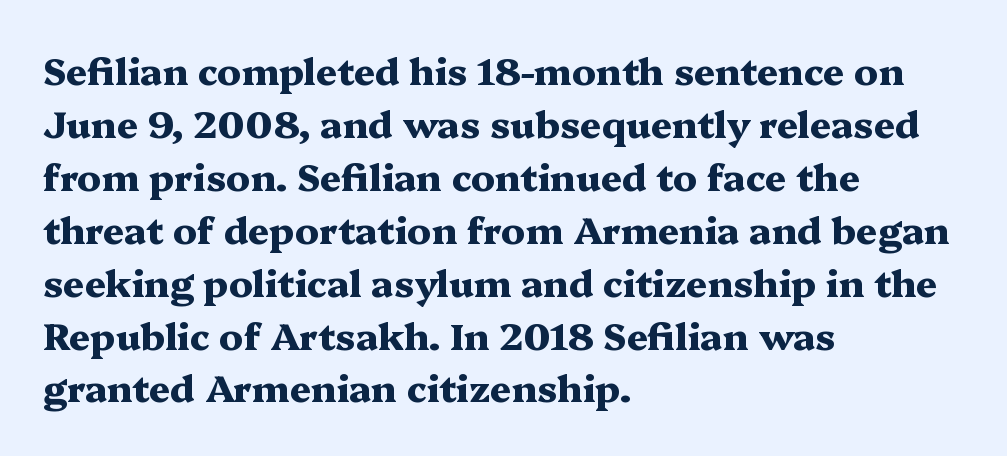
Bare-footed words on every line. Serifs: yes, visible at the terminals of the letterforms. Notice how the passage keeps a crisp vertical edge on the left only. In terms of letterspacing, this is plain default setting. The type sits square on the baseline with zero lean. Whoever set this chose a conventional vertical rhythm.
